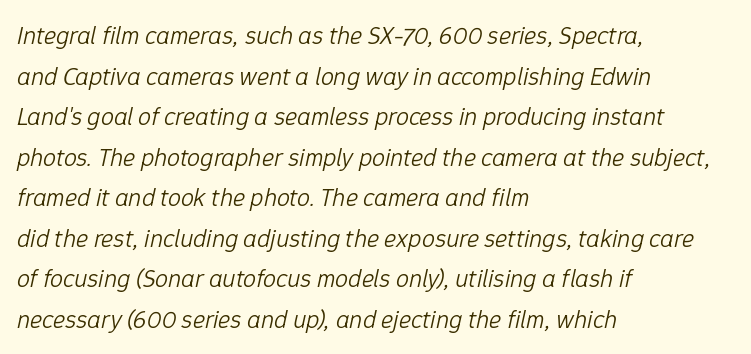
The lines in this sample share a left origin and differ only in where they stop. Just letters on the line, the space beneath them empty. This reads as an unemphasized weight, regular at the heaviest. This block has exactly the height ordinary leading produces.
